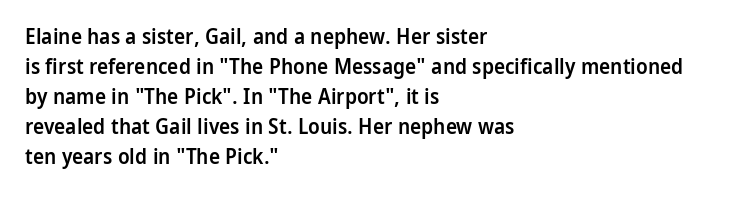
The image shows 21 px text type, upright; set left-aligned, normal line spacing (1.43x), normal letter spacing, not underlined.
